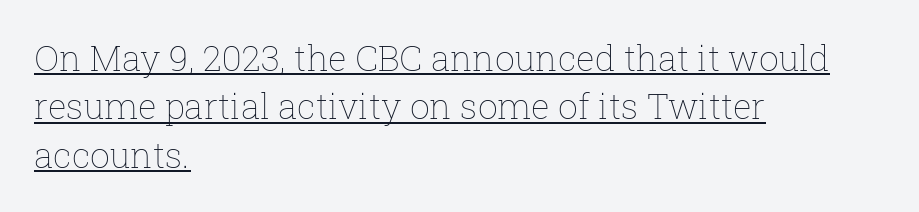
{"italic": "no", "bold": "no", "weight": "thin", "width": "normal", "stroke_contrast": "low", "x_height": "medium", "monospaced": "no", "underline": "yes", "align": "left", "line_spacing": "normal", "line_spacing_ratio": 1.38, "letter_spacing": "normal", "letter_spacing_em": 0.0, "glyph_px": 35}
